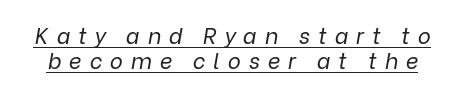
Caption: face not bold, strokes unweighted. Descenders here cross a horizontal rule under the line. You could only call the tracking loose — the letters float apart. The whole block is typeset with a tilt.
